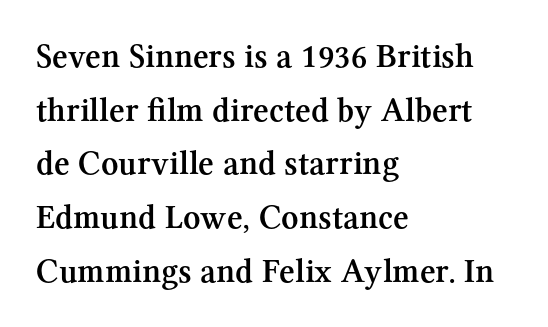
Standard letterfit; no display-style spreading of the glyphs. The sample has been set in demibold, a notch under bold. Descenders hang freely into open space. You could not count columns in this text — the font is proportionally spaced.
